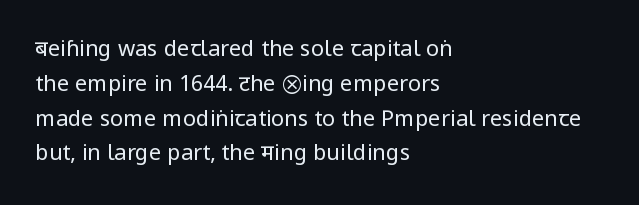
All the whitespace from short lines collects on the right. No extra tracking has been applied to these lines. Characters remain perfectly vertical along every line. The space beneath each line is pristine and unruled. Vertical stems look standard width or narrower in stroke.
